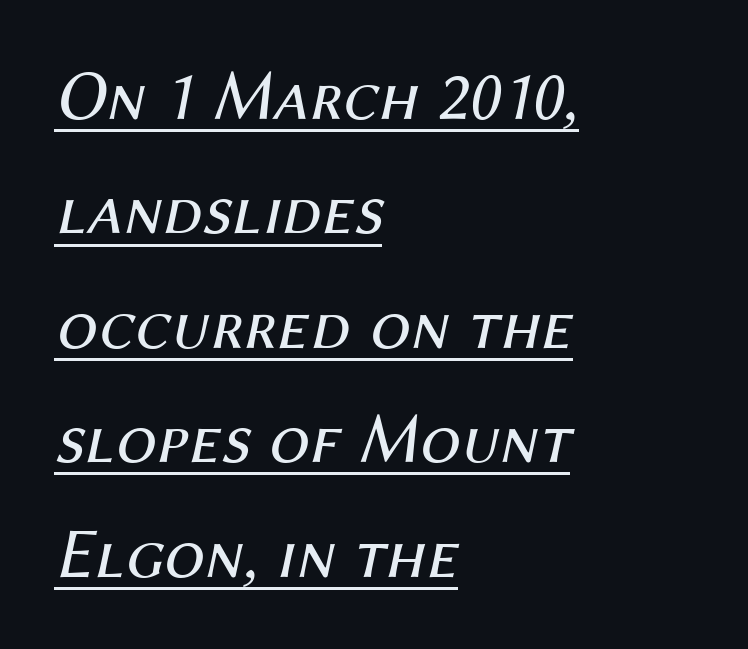
Q: Is the text bold? A: No.
Q: Is the text italic (slanted)? A: Yes, it leans right by about 12 degrees.
Q: Is the text underlined? A: Yes.
Q: How is the paragraph aligned? A: Left-aligned.
Q: Is the spacing between letters normal or unusually wide? A: Normal.
Q: Is the spacing between lines tight, normal or loose? A: Normal.
Q: Width (condensed, normal, or wide)? A: Normal.
Q: Stroke contrast? A: Medium.
Q: x-height? A: Medium.
Q: Monospaced? A: No.
